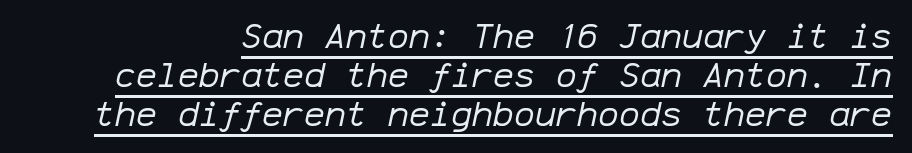
{"italic": "yes", "lean": "right", "slant_degrees": 12, "bold": "no", "weight": "regular", "width": "normal", "stroke_contrast": "low", "x_height": "medium", "monospaced": "yes", "underline": "yes", "line_spacing": "tight", "line_spacing_ratio": 1.11, "letter_spacing": "normal", "letter_spacing_em": 0.0, "glyph_px": 35}
